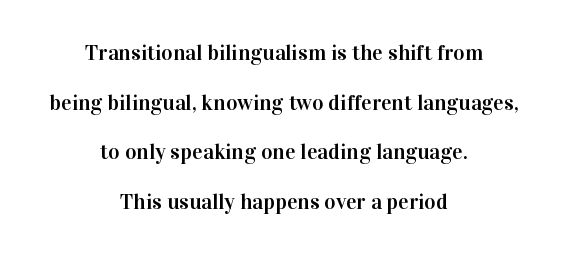
{"italic": "no", "underline": "no", "align": "center", "line_spacing": "loose", "line_spacing_ratio": 2.26, "letter_spacing": "normal", "letter_spacing_em": 0.0, "glyph_px": 22}
